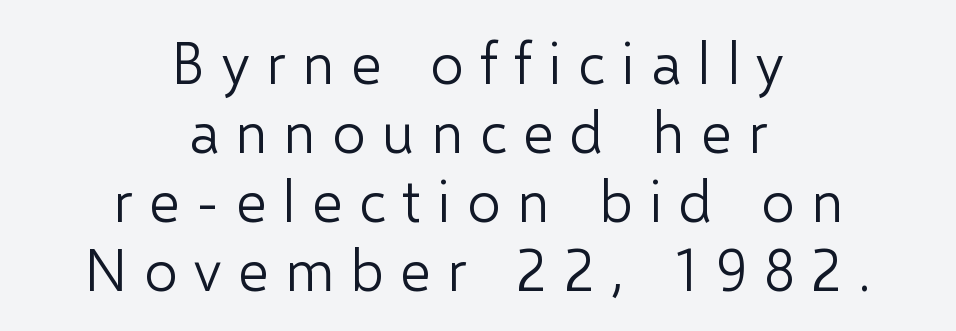
The image shows 58 px light sans-serif type, upright; set centered, line spacing 1.19x, unusually wide letter spacing (+0.29 em), not underlined; low stroke contrast and a medium x-height.
